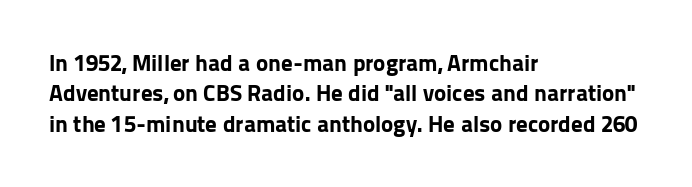
Each word holds together tightly as a unit, with standard inter-letter gaps. Typeset ragged right — the left edge is the straight one. Has an underline been added? It has not. The passage shown stacks its lines at a standard gap. A typesetter would mark this as roman, not italic. The passage shown is emphatically bold.
